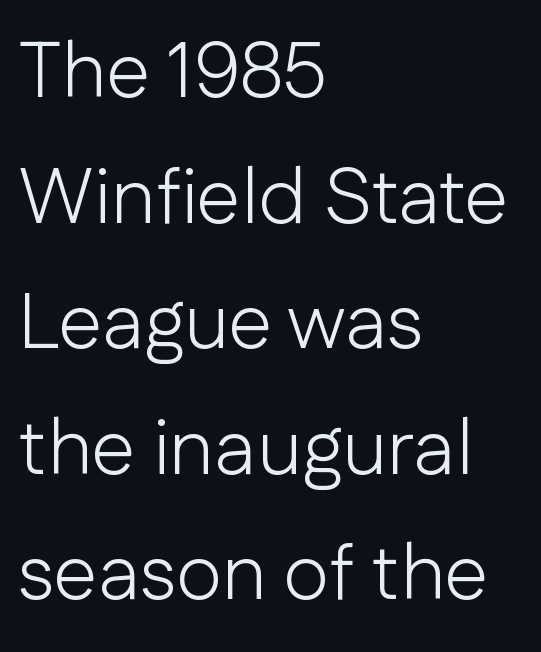
{"serif": "no", "italic": "no", "bold": "no", "weight": "light", "width": "normal", "stroke_contrast": "low", "x_height": "medium", "monospaced": "no", "underline": "no", "align": "left", "line_spacing": "normal", "line_spacing_ratio": 1.59, "letter_spacing": "normal", "letter_spacing_em": 0.0, "glyph_px": 79}
